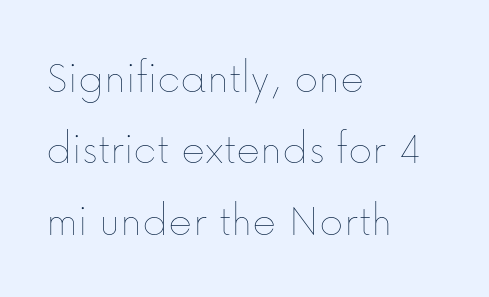
Q: Is the text bold? A: No.
Q: Is the text italic (slanted)? A: No, it is upright.
Q: Is the text underlined? A: No.
Q: How is the paragraph aligned? A: Left-aligned.
Q: Is the spacing between letters normal or unusually wide? A: Normal.
Q: Is the spacing between lines tight, normal or loose? A: Normal.
Q: Width (condensed, normal, or wide)? A: Normal.
Q: Stroke contrast? A: Low.
Q: x-height? A: Medium.
Q: Monospaced? A: No.
